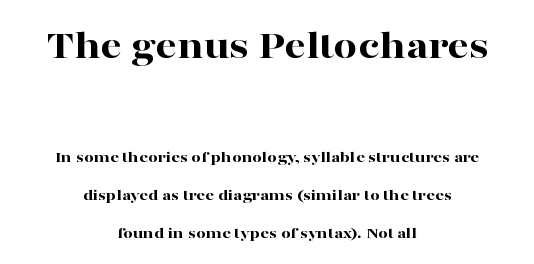
The image shows 42 px bold, wide serif type, upright; set centered, loose line spacing (2.21x), normal letter spacing, not underlined; the first (top) block is 2.47x larger; high stroke contrast and a medium x-height.
